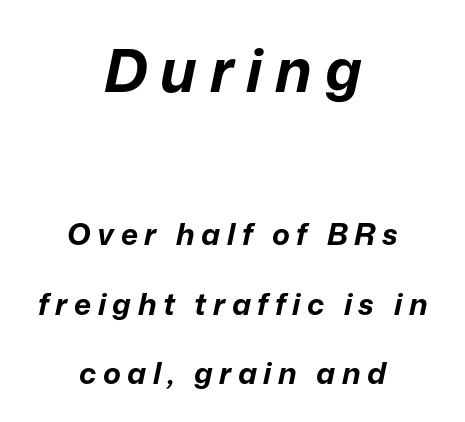
The image shows 59 px bold type, italic (leaning right); set centered, loose line spacing (2.33x), unusually wide letter spacing (+0.22 em), not underlined; the first (top) block is 1.97x larger; low stroke contrast and a medium x-height.
